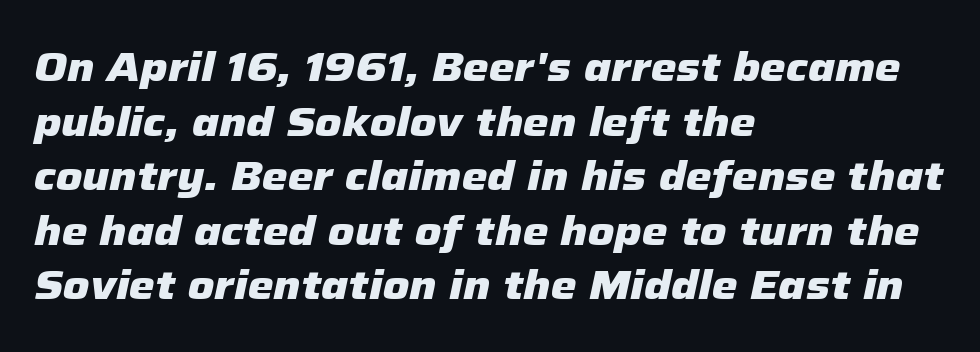
Q: Is the text bold? A: Yes.
Q: Is the text italic (slanted)? A: Yes, it leans right by about 12 degrees.
Q: Is the text underlined? A: No.
Q: How is the paragraph aligned? A: Left-aligned.
Q: Is the spacing between letters normal or unusually wide? A: Normal.
Q: Is the spacing between lines tight, normal or loose? A: Normal.
Q: Width (condensed, normal, or wide)? A: Normal.
Q: Stroke contrast? A: Low.
Q: x-height? A: Medium.
Q: Monospaced? A: No.
